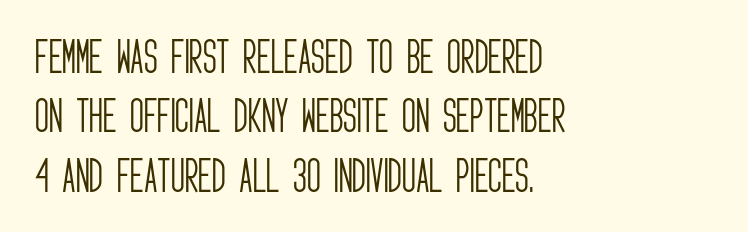
Weight: regular or lighter. The paragraph shown leans on its left margin. Posture: upright roman. Spacing verdict: proportional, widths tailored to each character. The face used here is a sans, in the tradition of grotesques and geometrics. The line-height multiplier appears to be the usual default.
